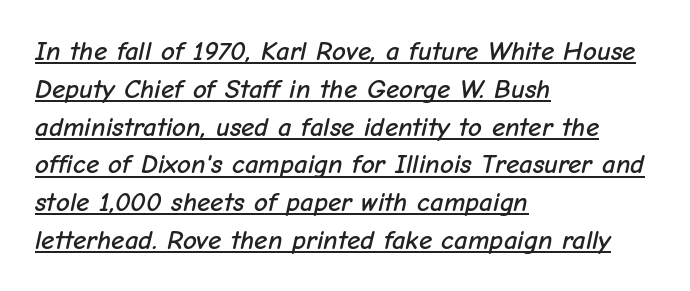
Q: Is the text italic (slanted)? A: Yes, it leans right by about 12 degrees.
Q: Is the text underlined? A: Yes.
Q: How is the paragraph aligned? A: Left-aligned.
Q: Is the spacing between letters normal or unusually wide? A: Normal.
Q: Is the spacing between lines tight, normal or loose? A: Normal.
